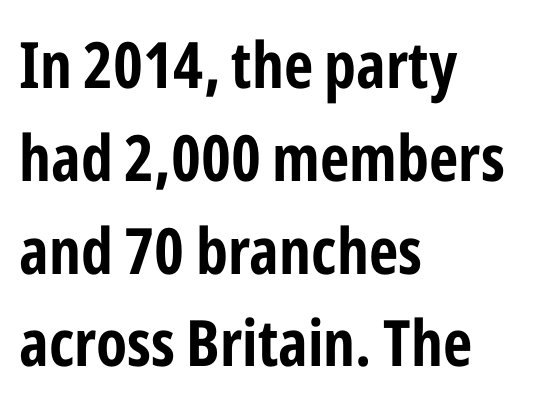
{"serif": "no", "italic": "no", "bold": "yes", "weight": "bold", "width": "condensed", "stroke_contrast": "low", "x_height": "medium", "monospaced": "no", "underline": "no", "align": "left", "line_spacing": "normal", "line_spacing_ratio": 1.45, "letter_spacing": "normal", "letter_spacing_em": 0.0, "glyph_px": 64}
